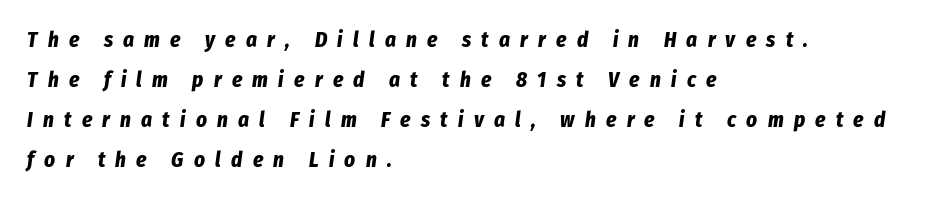
The image shows 21 px bold type, italic (leaning right); set left-aligned, loose line spacing (1.9x), unusually wide letter spacing (+0.49 em), not underlined.
